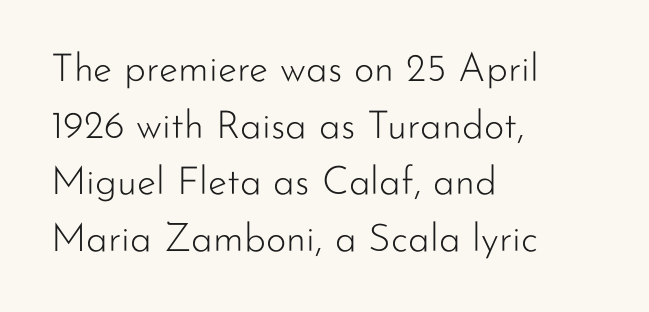
The image shows 39 px light sans-serif type, upright; set left-aligned, normal line spacing (1.45x), normal letter spacing, not underlined; low stroke contrast and a small x-height.
